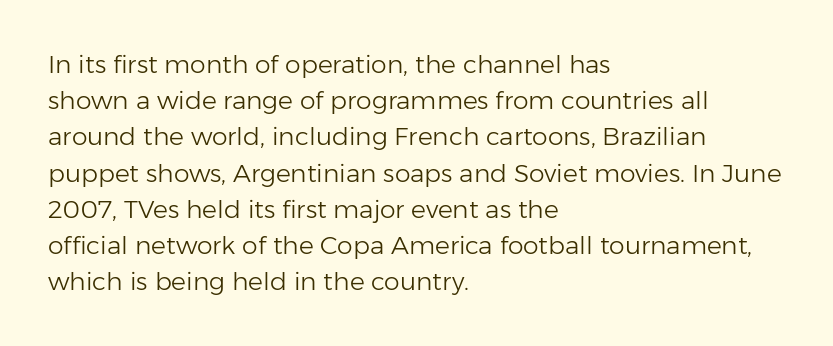
{"italic": "no", "bold": "no", "underline": "no", "align": "left", "line_spacing": "normal", "line_spacing_ratio": 1.45, "letter_spacing": "normal", "letter_spacing_em": 0.0, "glyph_px": 25}
